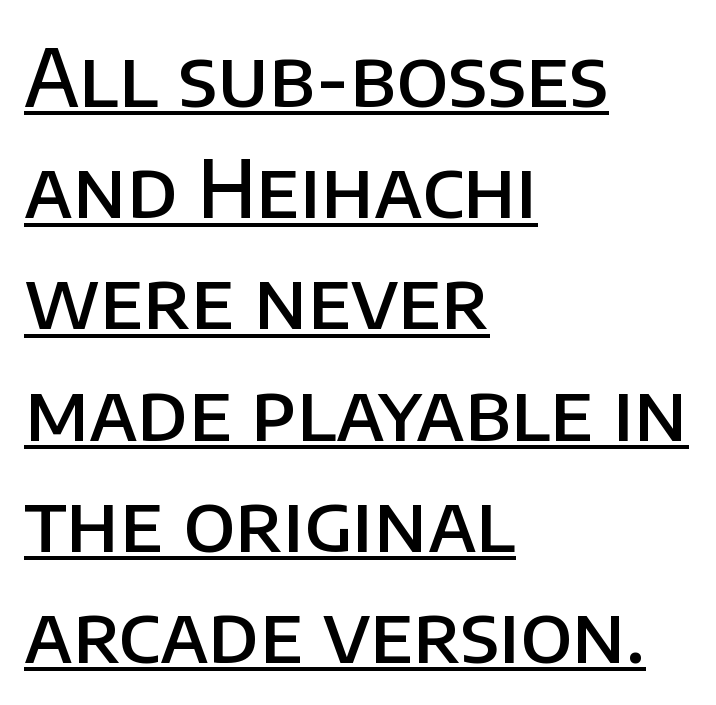
{"serif": "no", "italic": "no", "bold": "semi", "weight": "semibold", "width": "normal", "stroke_contrast": "low", "x_height": "large", "monospaced": "no", "underline": "yes", "align": "left", "line_spacing": "normal", "line_spacing_ratio": 1.39, "letter_spacing": "normal", "letter_spacing_em": 0.0, "glyph_px": 80}
